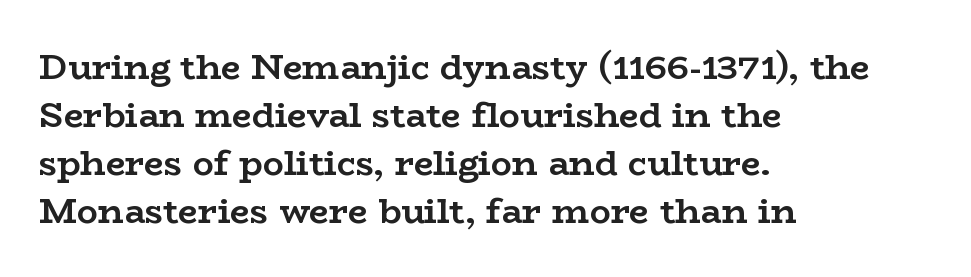
Q: Is the text bold? A: Yes.
Q: Is the text italic (slanted)? A: No, it is upright.
Q: Is the typeface a serif or a sans-serif typeface? A: Serif.
Q: Is the text underlined? A: No.
Q: How is the paragraph aligned? A: Left-aligned.
Q: Is the spacing between letters normal or unusually wide? A: Normal.
Q: Is the spacing between lines tight, normal or loose? A: Normal.
Q: Width (condensed, normal, or wide)? A: Wide.
Q: Stroke contrast? A: Low.
Q: x-height? A: Medium.
Q: Monospaced? A: No.
